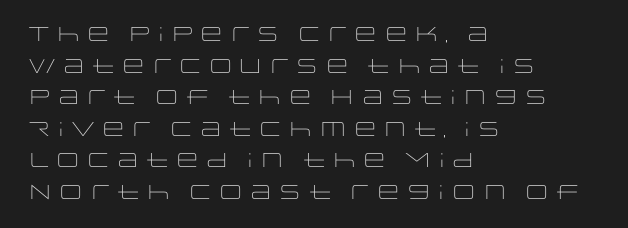
{"italic": "no", "bold": "no", "underline": "no", "align": "left", "line_spacing": "normal", "line_spacing_ratio": 1.58, "letter_spacing": "normal", "letter_spacing_em": 0.0, "glyph_px": 20}
